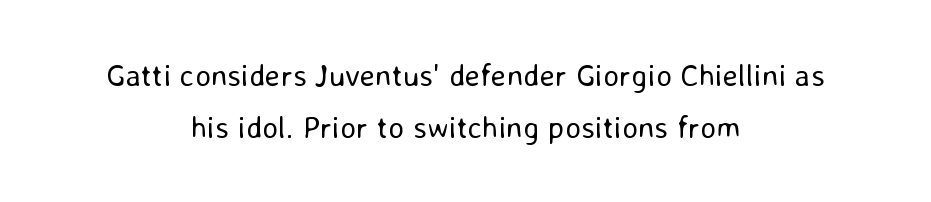
{"serif": "no", "italic": "no", "bold": "no", "weight": "regular", "width": "normal", "stroke_contrast": "low", "x_height": "medium", "monospaced": "no", "underline": "no", "align": "center", "line_spacing": "normal", "line_spacing_ratio": 1.69, "letter_spacing": "normal", "letter_spacing_em": 0.0, "glyph_px": 31}
